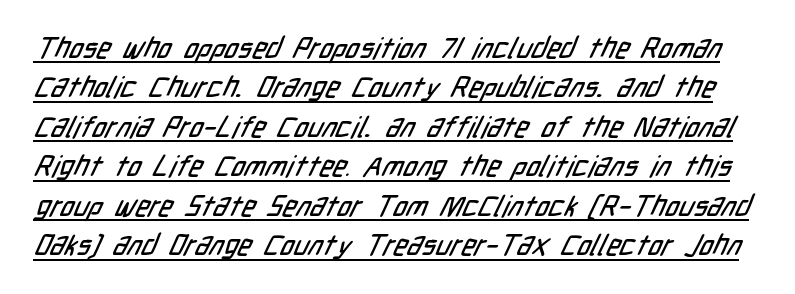
How would I describe the line gaps? Plain and ordinary. Are there feet on the stems? There aren't — it's a sans. The glyphs are accompanied by a horizontal stroke just below them. This rendering leaves character spacing at its baseline value. Each letter keeps its own natural width here, so spacing adapts to shape.
